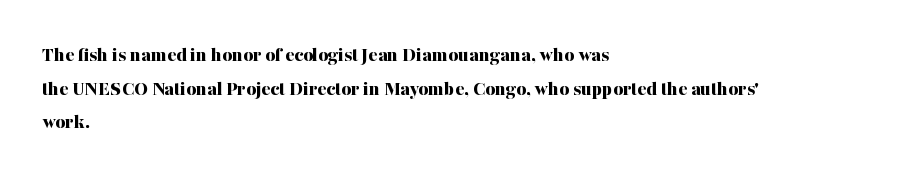
This sample uses plain, unmodified letter spacing. The lines are quadded left. If you measured baseline to baseline, you'd find a middling distance. A dark, heavy texture on the line: the type is bold. Unmarked baselines from the first word to the last.
